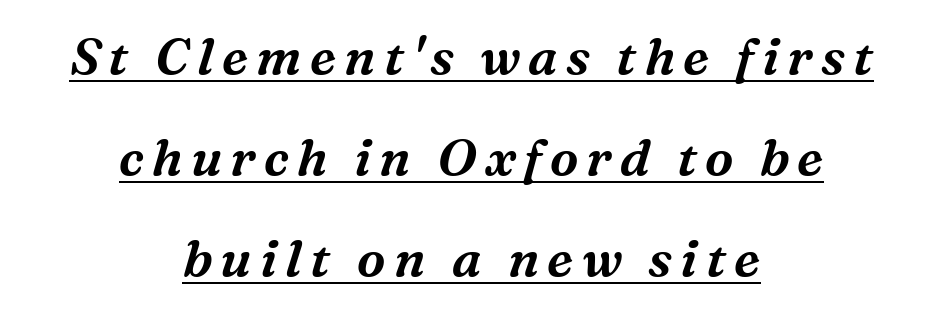
The image shows 51 px serif type, italic (leaning right); set centered, loose line spacing (1.98x), underlined; medium stroke contrast and a medium x-height.
